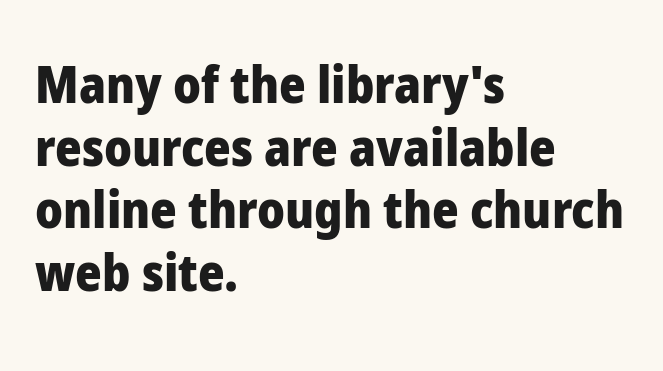
{"serif": "no", "italic": "no", "bold": "yes", "weight": "heavy", "width": "normal", "stroke_contrast": "low", "x_height": "medium", "monospaced": "no", "underline": "no", "align": "left", "line_spacing_ratio": 1.23, "letter_spacing": "normal", "letter_spacing_em": 0.0, "glyph_px": 51}
